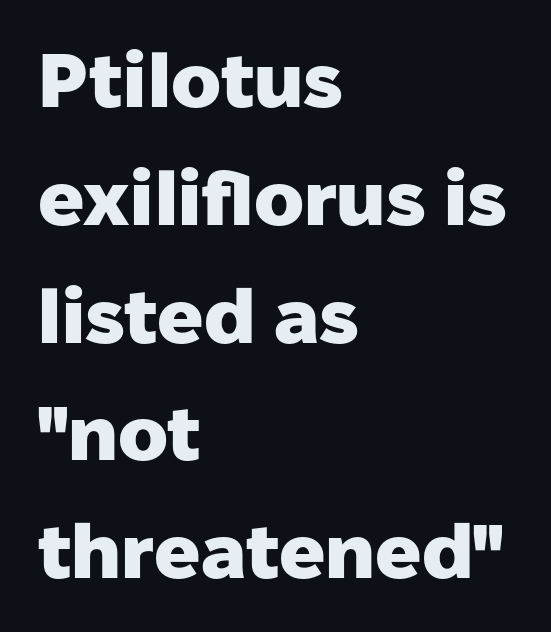
Q: Is the text bold? A: Yes.
Q: Is the text italic (slanted)? A: No, it is upright.
Q: Is the typeface a serif or a sans-serif typeface? A: Sans-serif.
Q: Is the text underlined? A: No.
Q: How is the paragraph aligned? A: Left-aligned.
Q: Is the spacing between letters normal or unusually wide? A: Normal.
Q: Is the spacing between lines tight, normal or loose? A: Normal.
Q: Width (condensed, normal, or wide)? A: Normal.
Q: Stroke contrast? A: Low.
Q: x-height? A: Medium.
Q: Monospaced? A: No.
